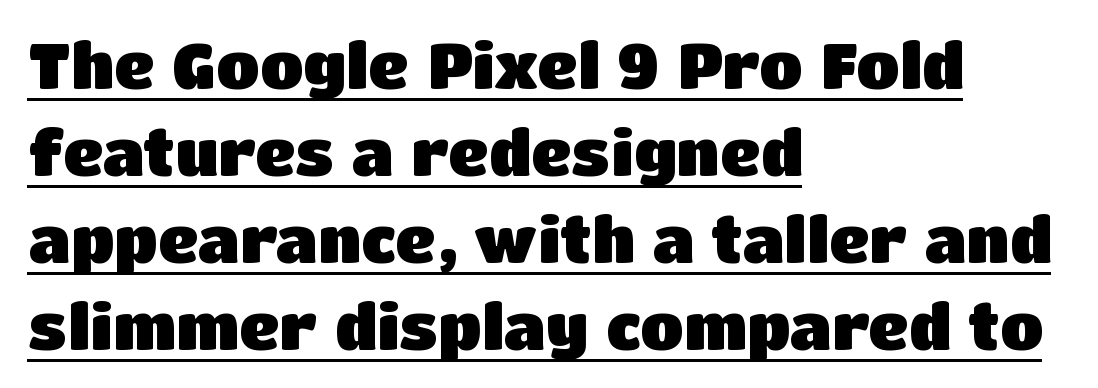
Q: Is the text bold? A: Yes.
Q: Is the text italic (slanted)? A: No, it is upright.
Q: Is the typeface a serif or a sans-serif typeface? A: Sans-serif.
Q: Is the text underlined? A: Yes.
Q: How is the paragraph aligned? A: Left-aligned.
Q: Is the spacing between letters normal or unusually wide? A: Normal.
Q: Is the spacing between lines tight, normal or loose? A: Normal.
Q: Width (condensed, normal, or wide)? A: Normal.
Q: Stroke contrast? A: Low.
Q: x-height? A: Large.
Q: Monospaced? A: No.
